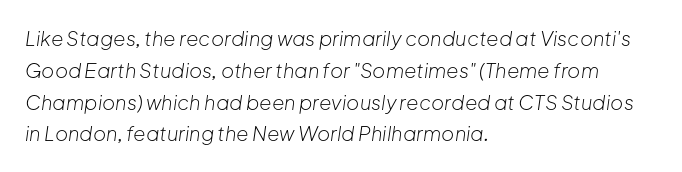
The image shows 20 px text type, italic (leaning right); set left-aligned, normal line spacing (1.59x), normal letter spacing, not underlined.
